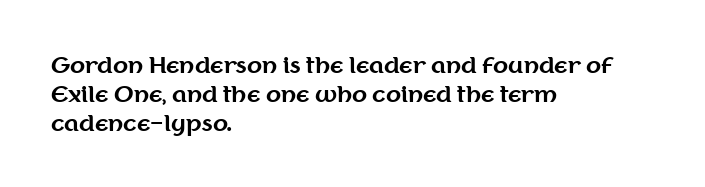
{"italic": "no", "bold": "yes", "underline": "no", "align": "left", "line_spacing": "normal", "line_spacing_ratio": 1.31, "letter_spacing": "normal", "letter_spacing_em": 0.0, "glyph_px": 22}
